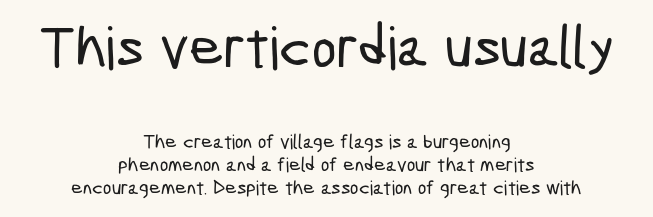
The image shows 59 px condensed sans-serif type; set centered, tight line spacing (1.14x), normal letter spacing, not underlined; the first (top) block is 2.95x larger; low stroke contrast and a medium x-height.
